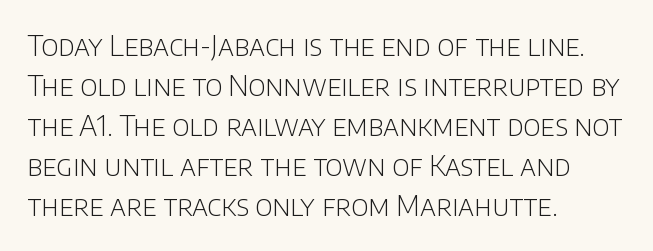
Q: Is the text bold? A: No.
Q: Is the text italic (slanted)? A: No, it is upright.
Q: Is the typeface a serif or a sans-serif typeface? A: Sans-serif.
Q: Is the text underlined? A: No.
Q: How is the paragraph aligned? A: Left-aligned.
Q: Is the spacing between letters normal or unusually wide? A: Normal.
Q: Is the spacing between lines tight, normal or loose? A: Normal.
Q: Width (condensed, normal, or wide)? A: Normal.
Q: Stroke contrast? A: Low.
Q: x-height? A: Large.
Q: Monospaced? A: No.
